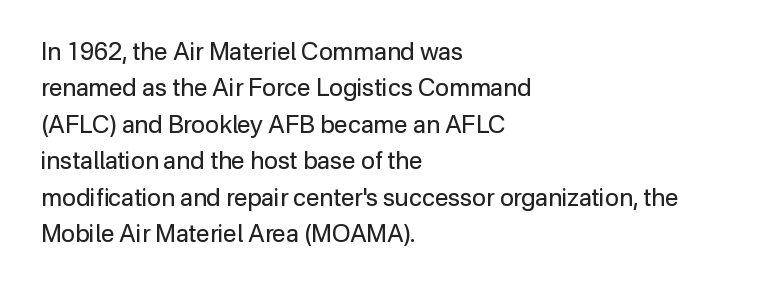
The image shows 24 px text type, upright; set left-aligned, normal line spacing (1.52x), normal letter spacing, not underlined.
